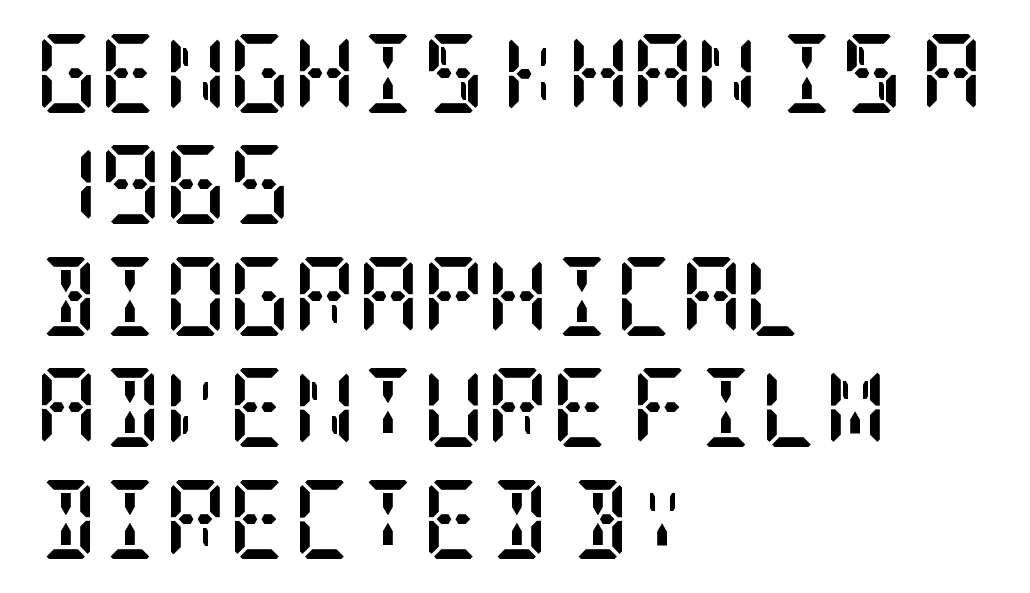
{"serif": "yes", "italic": "no", "bold": "yes", "weight": "semibold", "width": "condensed", "stroke_contrast": "low", "x_height": "large", "underline": "no", "align": "left", "line_spacing": "normal", "line_spacing_ratio": 1.41, "letter_spacing": "normal", "letter_spacing_em": 0.0, "glyph_px": 79}
